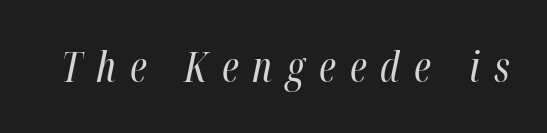
Substantial extra tracking has been applied to these lines. Posture: slanted. A light-to-regular cut is what we see here. The face used here is proportionally spaced, like ordinary book or web type. Honestly, there is no underline to notice here at all.
